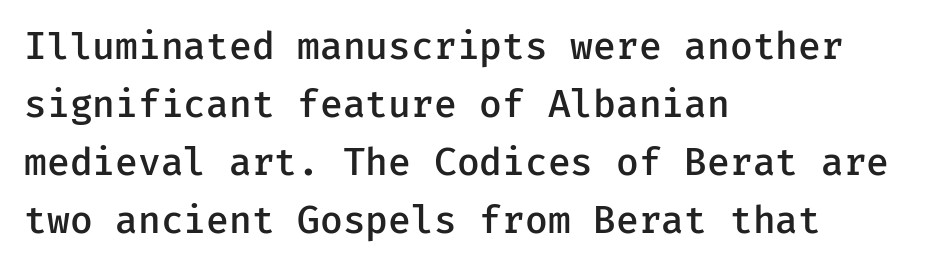
The image shows 37 px semibold sans-serif type, upright, monospaced; set left-aligned, normal line spacing (1.57x), normal letter spacing, not underlined; low stroke contrast and a medium x-height.
